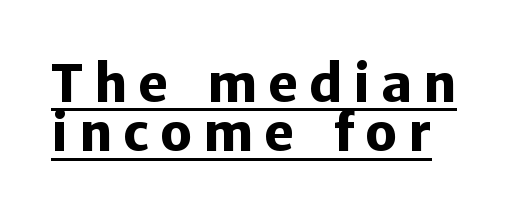
The image shows 51 px heavy sans-serif type, upright; set tight line spacing (0.97x), unusually wide letter spacing (+0.21 em), underlined; low stroke contrast and a medium x-height.
